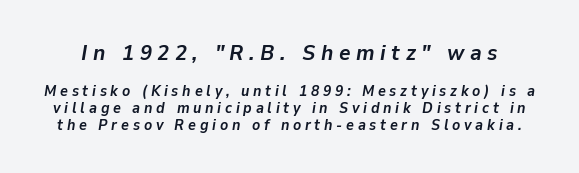
{"italic": "yes", "lean": "right", "slant_degrees": 9, "bold": "yes", "underline": "no", "line_spacing": "tight", "line_spacing_ratio": 1.14, "letter_spacing": "wide", "letter_spacing_em": 0.25, "larger_block": "first", "size_ratio": 1.47, "glyph_px": 22}
